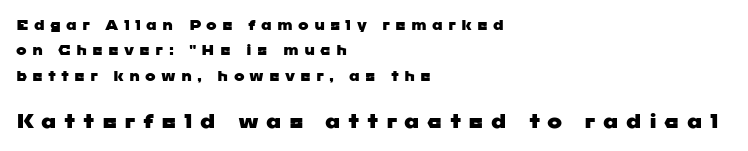
Where is the straight margin? On the left. The passage shown is not underscored anywhere. Bigger letters appear in the bottom chunk; the top chunk is reduced. Glyph-to-glyph distance is far greater than everyday printed text.
